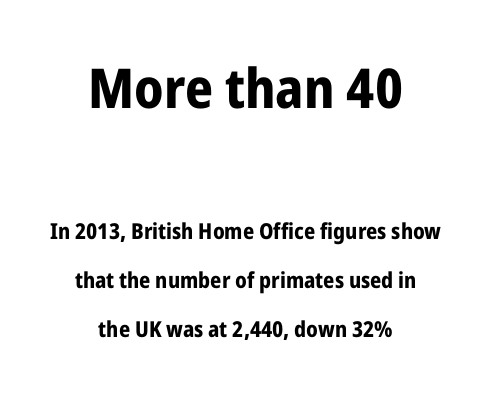
{"serif": "no", "italic": "no", "bold": "yes", "weight": "bold", "width": "condensed", "stroke_contrast": "low", "x_height": "medium", "monospaced": "no", "underline": "no", "align": "center", "line_spacing": "loose", "line_spacing_ratio": 2.22, "letter_spacing": "normal", "letter_spacing_em": 0.0, "larger_block": "first", "size_ratio": 2.5, "glyph_px": 55}
